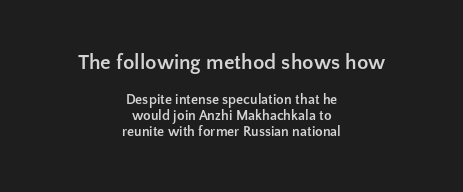
Students, this is bold: see how much ink each stroke carries. Does extra space separate the letters? No, they use regular spacing. The lines are quadded center. Closely set lines give the paragraph a compact silhouette. The letters stand straight up with perfectly vertical stems. Each row of text sits above clean, open space.
